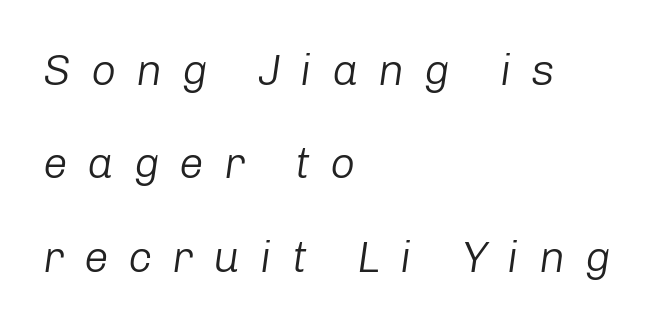
Compared with typical paragraphs, the rows here are farther apart. Compared with ordinary roman type, these characters are visibly tilted. Proportional: the letters do not fall into vertical columns. Underline: absent. Spacing between characters has been opened up far beyond the box default. No letter is thick-stroked: the sample isn't bold.
